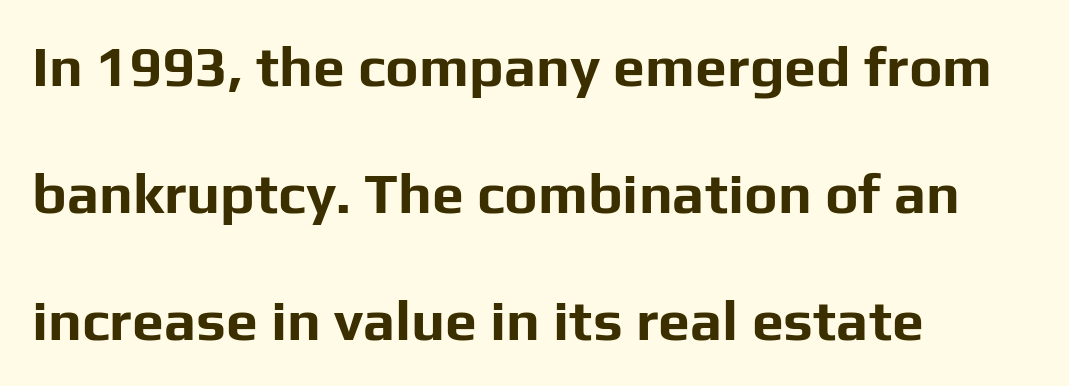
{"serif": "no", "italic": "no", "bold": "yes", "weight": "bold", "width": "normal", "stroke_contrast": "low", "x_height": "medium", "monospaced": "no", "underline": "no", "align": "left", "line_spacing": "loose", "line_spacing_ratio": 2.23, "letter_spacing": "normal", "letter_spacing_em": 0.0, "glyph_px": 57}
